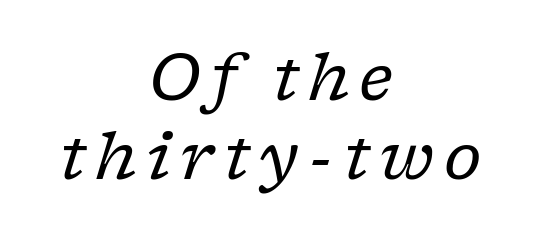
{"serif": "yes", "italic": "yes", "lean": "right", "slant_degrees": 17, "bold": "no", "weight": "regular", "width": "normal", "stroke_contrast": "low", "x_height": "medium", "monospaced": "no", "underline": "no", "align": "center", "line_spacing_ratio": 1.24, "glyph_px": 64}
